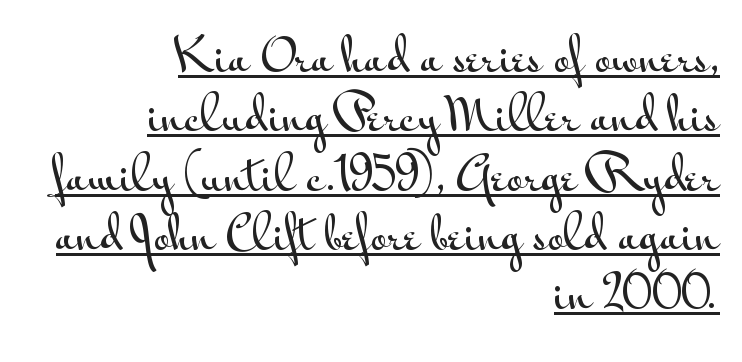
{"serif": "no", "width": "wide", "stroke_contrast": "medium", "x_height": "small", "monospaced": "no", "underline": "yes", "align": "right", "line_spacing": "normal", "line_spacing_ratio": 1.29, "letter_spacing": "normal", "letter_spacing_em": 0.0, "glyph_px": 46}
